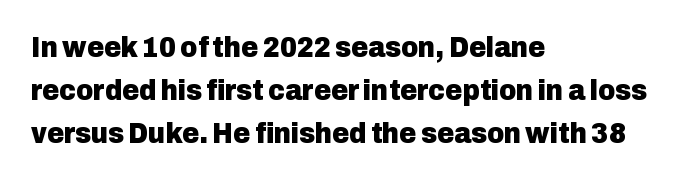
The zone under the glyphs is completely vacant. Ordinary non-slanted type is in use. Looks like regular typesetting: each glyph gets only the width it needs. The letters carry no serifs — their stems end cleanly without finishing strokes. The lines are quadded left.
